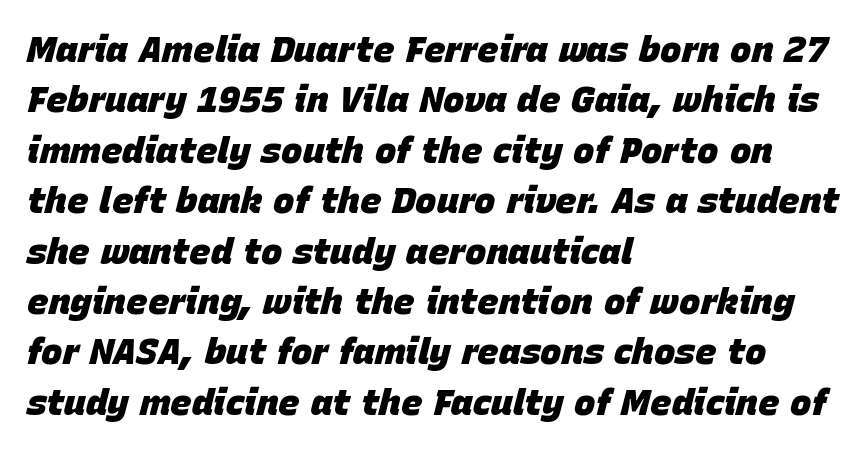
Q: Is the text bold? A: Yes.
Q: Is the text italic (slanted)? A: Yes, it leans right by about 15 degrees.
Q: Is the text underlined? A: No.
Q: How is the paragraph aligned? A: Left-aligned.
Q: Is the spacing between letters normal or unusually wide? A: Normal.
Q: Is the spacing between lines tight, normal or loose? A: Normal.
Q: Width (condensed, normal, or wide)? A: Normal.
Q: Stroke contrast? A: Low.
Q: x-height? A: Large.
Q: Monospaced? A: No.
